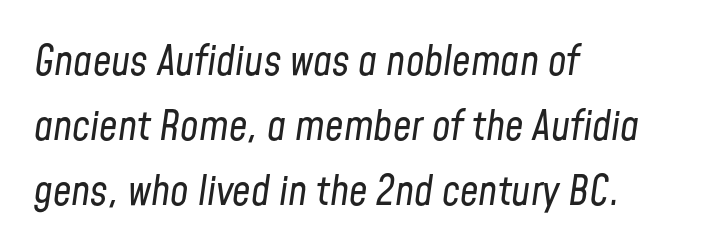
Q: Is the text bold? A: No.
Q: Is the text italic (slanted)? A: Yes, it leans right by about 8 degrees.
Q: Is the text underlined? A: No.
Q: How is the paragraph aligned? A: Left-aligned.
Q: Is the spacing between letters normal or unusually wide? A: Normal.
Q: Is the spacing between lines tight, normal or loose? A: Normal.
Q: Width (condensed, normal, or wide)? A: Condensed.
Q: Stroke contrast? A: Low.
Q: x-height? A: Medium.
Q: Monospaced? A: No.
